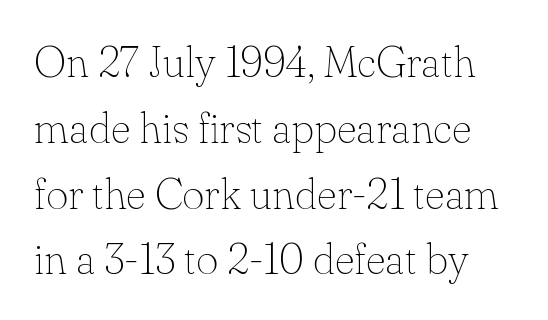
Q: Is the text bold? A: No.
Q: Is the text italic (slanted)? A: No, it is upright.
Q: Is the typeface a serif or a sans-serif typeface? A: Serif.
Q: Is the text underlined? A: No.
Q: Is the spacing between letters normal or unusually wide? A: Normal.
Q: Is the spacing between lines tight, normal or loose? A: Normal.
Q: Width (condensed, normal, or wide)? A: Normal.
Q: Stroke contrast? A: Low.
Q: x-height? A: Small.
Q: Monospaced? A: No.
